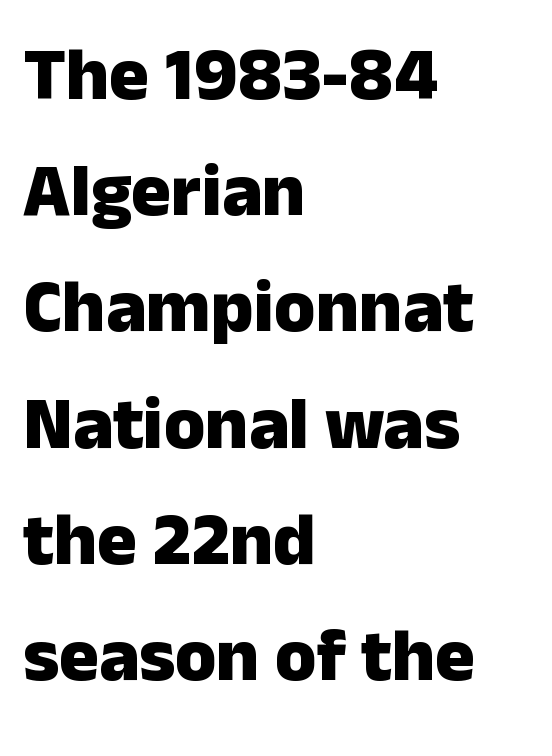
The image shows 75 px heavy sans-serif type, upright; set left-aligned, normal line spacing (1.55x), normal letter spacing, not underlined; low stroke contrast and a medium x-height.
